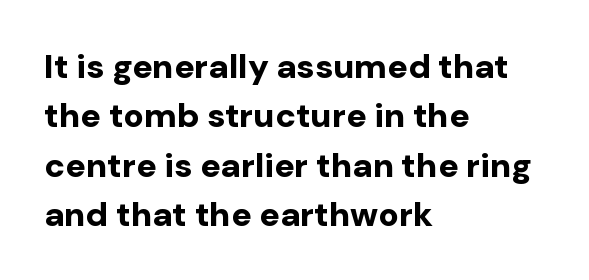
Q: Is the text bold? A: Yes.
Q: Is the text italic (slanted)? A: No, it is upright.
Q: Is the typeface a serif or a sans-serif typeface? A: Sans-serif.
Q: Is the text underlined? A: No.
Q: How is the paragraph aligned? A: Left-aligned.
Q: Is the spacing between letters normal or unusually wide? A: Normal.
Q: Is the spacing between lines tight, normal or loose? A: Normal.
Q: Width (condensed, normal, or wide)? A: Normal.
Q: Stroke contrast? A: Low.
Q: x-height? A: Medium.
Q: Monospaced? A: No.
